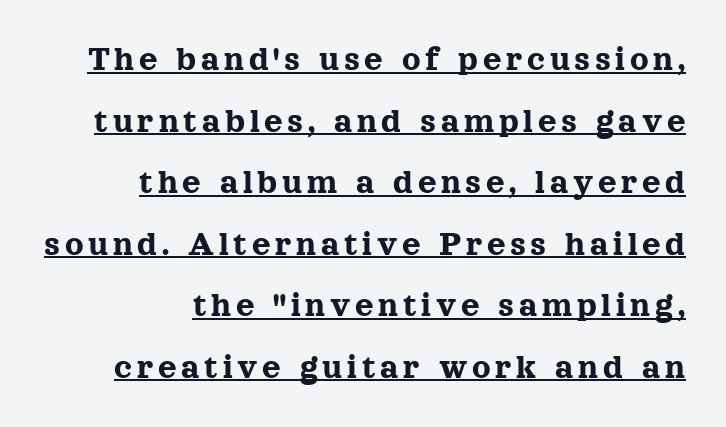
The image shows 36 px serif type, upright; set right-aligned, line spacing 1.71x, underlined; a medium x-height.
